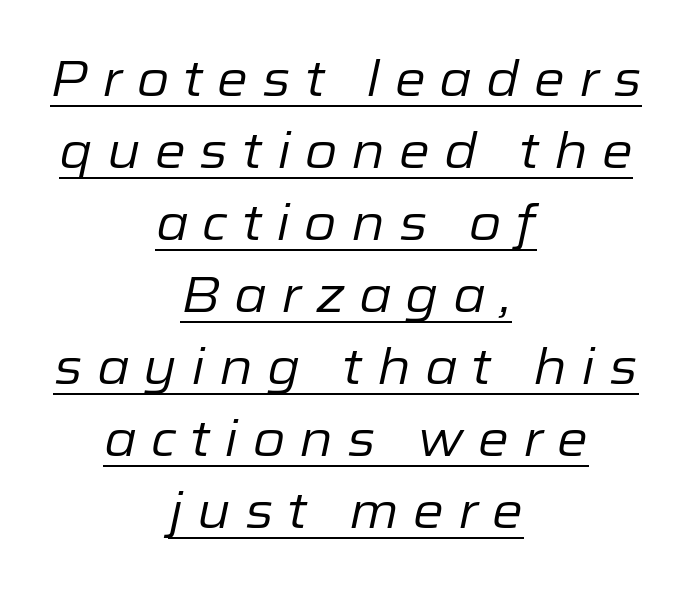
Q: Is the text bold? A: No.
Q: Is the text italic (slanted)? A: Yes, it leans right by about 12 degrees.
Q: Is the text underlined? A: Yes.
Q: How is the paragraph aligned? A: Centered.
Q: Is the spacing between letters normal or unusually wide? A: Unusually wide.
Q: Is the spacing between lines tight, normal or loose? A: Normal.
Q: Width (condensed, normal, or wide)? A: Normal.
Q: Stroke contrast? A: Low.
Q: x-height? A: Medium.
Q: Monospaced? A: No.
